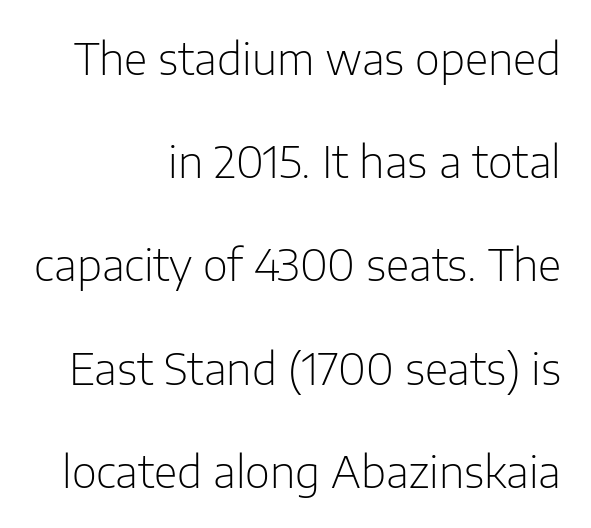
Q: Is the text bold? A: No.
Q: Is the text italic (slanted)? A: No, it is upright.
Q: Is the typeface a serif or a sans-serif typeface? A: Sans-serif.
Q: Is the text underlined? A: No.
Q: How is the paragraph aligned? A: Right-aligned.
Q: Is the spacing between letters normal or unusually wide? A: Normal.
Q: Is the spacing between lines tight, normal or loose? A: Loose.
Q: Width (condensed, normal, or wide)? A: Normal.
Q: Stroke contrast? A: Low.
Q: x-height? A: Medium.
Q: Monospaced? A: No.
